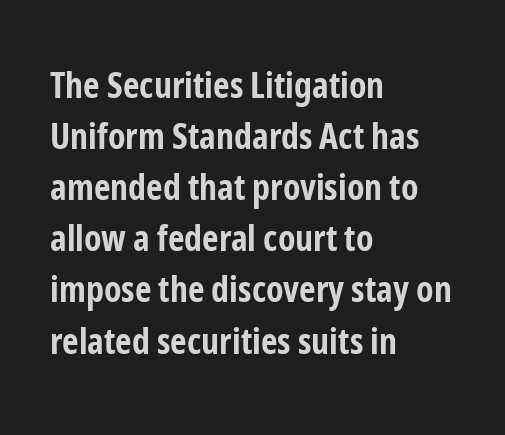
The image shows 36 px bold, condensed sans-serif type, upright; set left-aligned, normal line spacing (1.42x), normal letter spacing, not underlined; low stroke contrast and a medium x-height.
